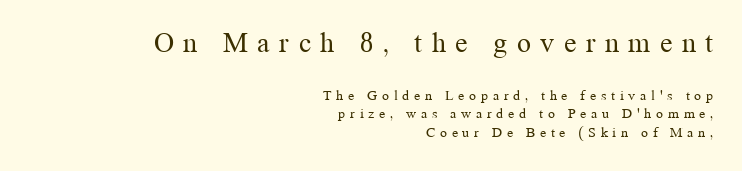
Q: Is the text bold? A: No.
Q: Is the text italic (slanted)? A: No, it is upright.
Q: Is the typeface a serif or a sans-serif typeface? A: Serif.
Q: Is the text underlined? A: No.
Q: How is the paragraph aligned? A: Right-aligned.
Q: Is the spacing between letters normal or unusually wide? A: Unusually wide.
Q: Is the spacing between lines tight, normal or loose? A: Normal.
Q: Which block of text is set in a larger size, the first (top) or the second (bottom)? A: The first (top) one.
Q: Width (condensed, normal, or wide)? A: Normal.
Q: Stroke contrast? A: Medium.
Q: x-height? A: Medium.
Q: Monospaced? A: No.
